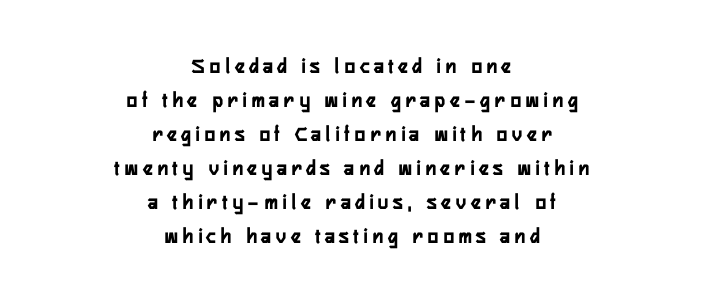
Casual observation: everything's sitting right in the middle. Between one letter and the next there's a generous, obvious gap. Posture: upright roman. Line spacing here is normal.
